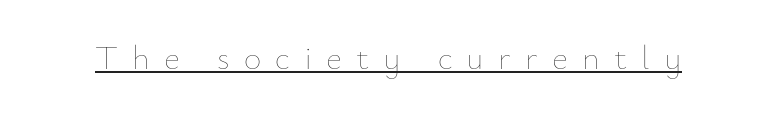
The image shows 34 px thin type, upright; set unusually wide letter spacing (+0.42 em), underlined; low stroke contrast and a small x-height.
